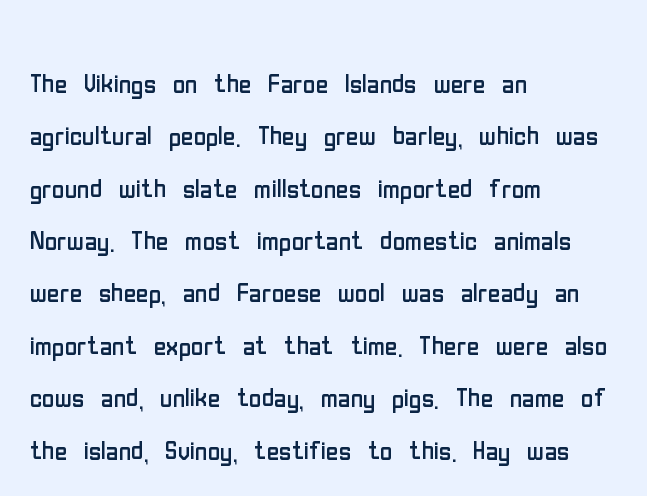
{"serif": "no", "italic": "no", "bold": "no", "weight": "regular", "width": "condensed", "stroke_contrast": "low", "x_height": "medium", "monospaced": "no", "underline": "no", "align": "left", "line_spacing": "normal", "line_spacing_ratio": 1.54, "letter_spacing": "normal", "letter_spacing_em": 0.0, "glyph_px": 34}
